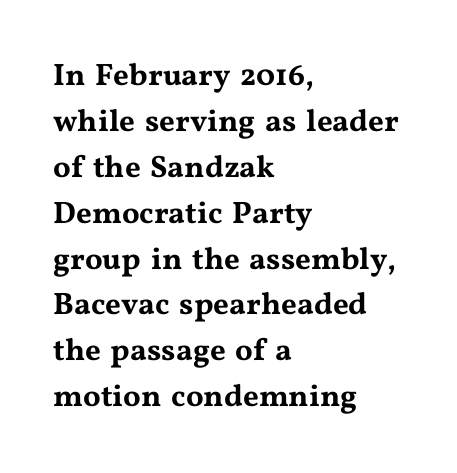
The image shows 31 px wide serif type, upright; set left-aligned, normal line spacing (1.48x), normal letter spacing, not underlined; medium stroke contrast and a medium x-height.
